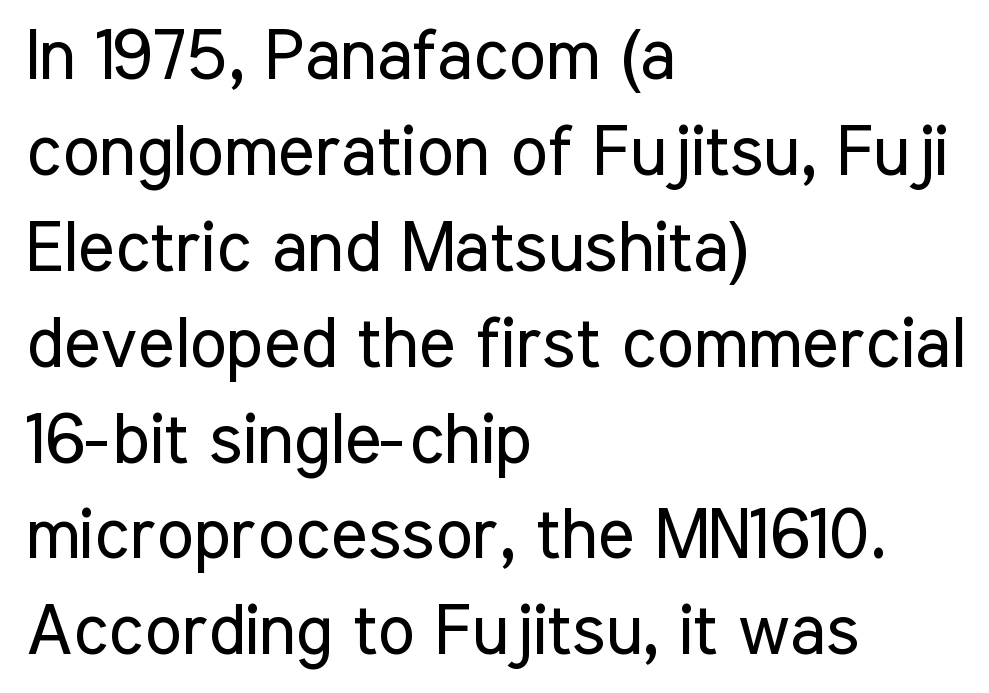
{"serif": "no", "italic": "no", "bold": "no", "weight": "regular", "width": "condensed", "stroke_contrast": "low", "x_height": "medium", "monospaced": "no", "underline": "no", "align": "left", "line_spacing": "normal", "line_spacing_ratio": 1.37, "letter_spacing": "normal", "letter_spacing_em": 0.0, "glyph_px": 70}
